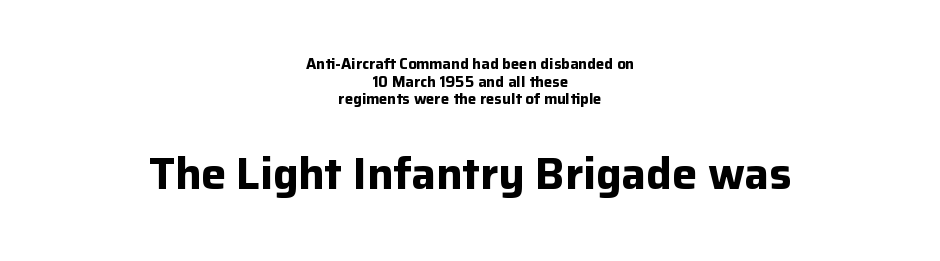
Q: Is the text bold? A: Yes.
Q: Is the text italic (slanted)? A: No, it is upright.
Q: Is the typeface a serif or a sans-serif typeface? A: Sans-serif.
Q: Is the text underlined? A: No.
Q: How is the paragraph aligned? A: Centered.
Q: Is the spacing between letters normal or unusually wide? A: Normal.
Q: Which block of text is set in a larger size, the first (top) or the second (bottom)? A: The second (bottom) one.
Q: Width (condensed, normal, or wide)? A: Normal.
Q: Stroke contrast? A: Low.
Q: x-height? A: Medium.
Q: Monospaced? A: No.
